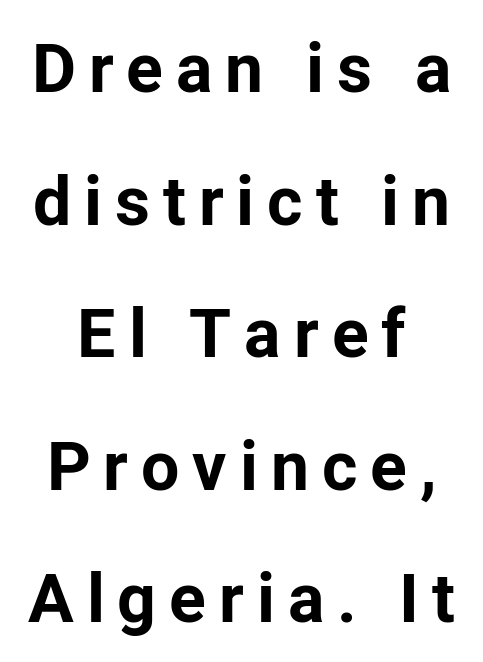
{"serif": "no", "italic": "no", "bold": "yes", "weight": "bold", "width": "normal", "stroke_contrast": "low", "x_height": "medium", "monospaced": "no", "underline": "no", "align": "center", "line_spacing": "loose", "line_spacing_ratio": 1.95, "glyph_px": 68}
